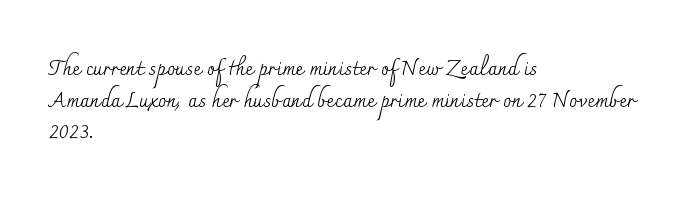
{"bold": "no", "underline": "no", "align": "left", "line_spacing": "normal", "line_spacing_ratio": 1.51, "letter_spacing": "normal", "letter_spacing_em": 0.0, "glyph_px": 21}
